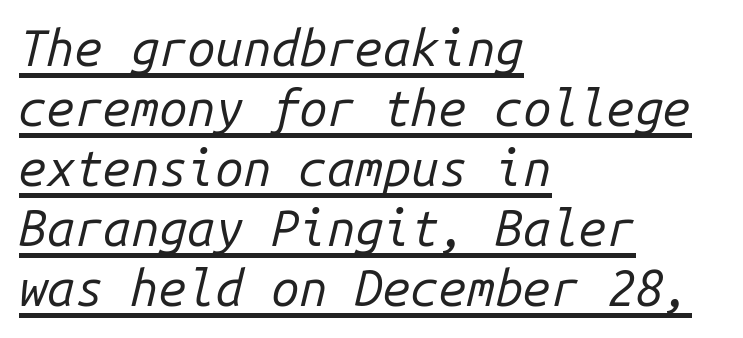
{"italic": "yes", "lean": "right", "slant_degrees": 14, "bold": "no", "weight": "regular", "width": "normal", "stroke_contrast": "low", "x_height": "medium", "monospaced": "yes", "underline": "yes", "align": "left", "line_spacing_ratio": 1.2, "letter_spacing": "normal", "letter_spacing_em": 0.0, "glyph_px": 50}
